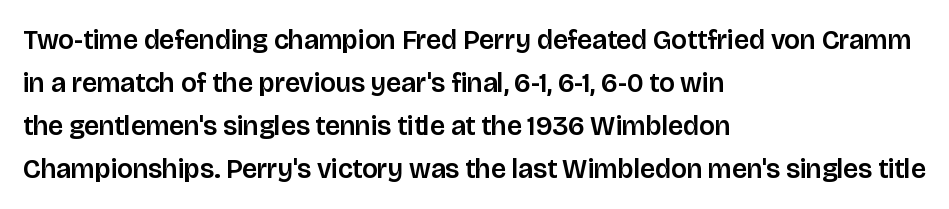
Notice how descenders clear the ascenders below comfortably — that's standard leading. Rendered with straight, roman letterforms. These lines keep a tight, regular rhythm from letter to letter. Only glyphs here, with clear space below each row. Line beginnings align vertically; line endings do not.
